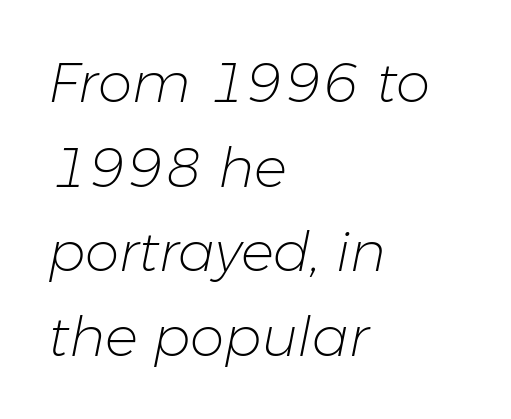
The image shows 55 px light type, italic (leaning right); set left-aligned, normal line spacing (1.54x), normal letter spacing, not underlined; low stroke contrast and a medium x-height.
